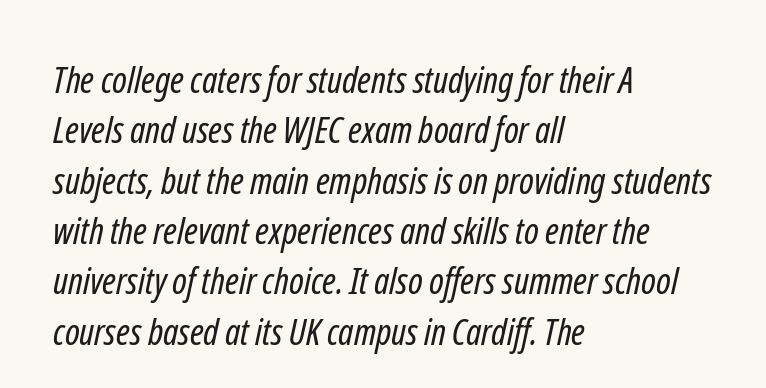
Q: Is the text bold? A: No.
Q: Is the typeface a serif or a sans-serif typeface? A: Sans-serif.
Q: Is the text underlined? A: No.
Q: How is the paragraph aligned? A: Left-aligned.
Q: Is the spacing between letters normal or unusually wide? A: Normal.
Q: Is the spacing between lines tight, normal or loose? A: Normal.
Q: Width (condensed, normal, or wide)? A: Condensed.
Q: Stroke contrast? A: Low.
Q: x-height? A: Medium.
Q: Monospaced? A: No.
